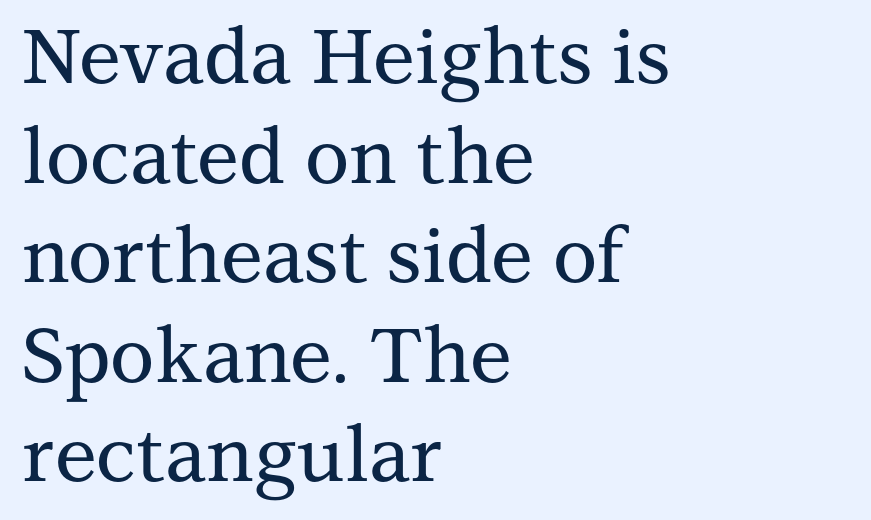
{"serif": "yes", "italic": "no", "width": "normal", "stroke_contrast": "medium", "x_height": "medium", "monospaced": "no", "underline": "no", "align": "left", "line_spacing": "normal", "line_spacing_ratio": 1.31, "letter_spacing": "normal", "letter_spacing_em": 0.0, "glyph_px": 76}
